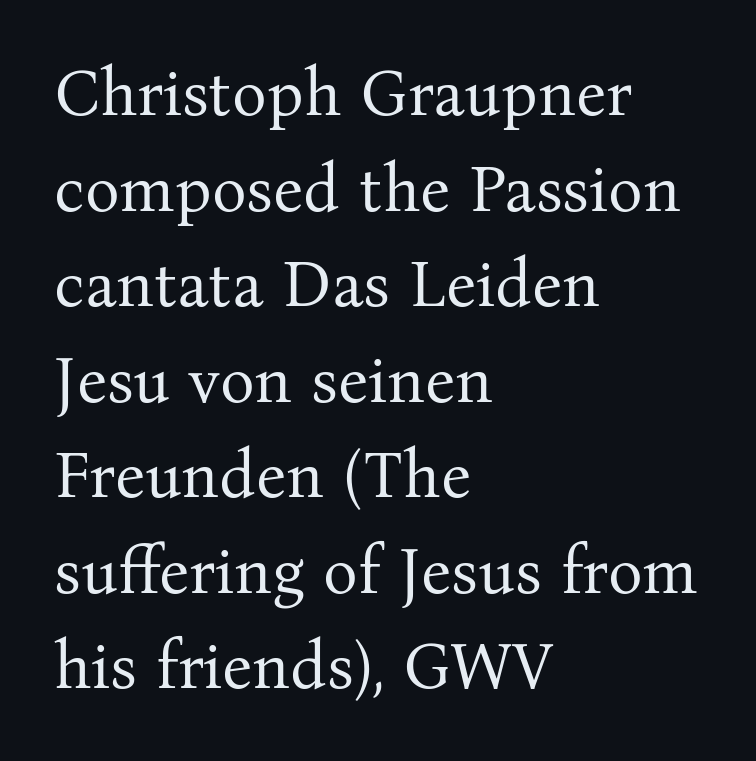
In terms of leading, this rendering sits right in the middle. You could not count columns in this text — the font is proportionally spaced. Check where the strokes stop: tiny serifs finish them off. Quick note: underline off. The weight tops out at a normal text grade. The type sits square on the baseline with zero lean.
